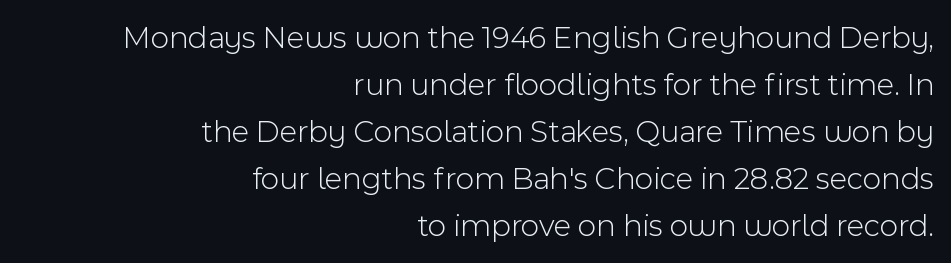
The image shows 32 px light sans-serif type, upright; set right-aligned, normal line spacing (1.47x), normal letter spacing, not underlined; a medium x-height.
